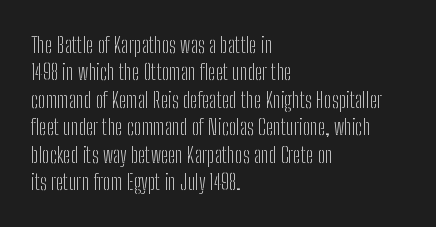
Counters stay open thanks to moderate or lighter strokes. All the whitespace from short lines collects on the right. Normally led — the rows are evenly, conventionally spaced. The glyphs are unaccompanied by any horizontal stroke below them.
